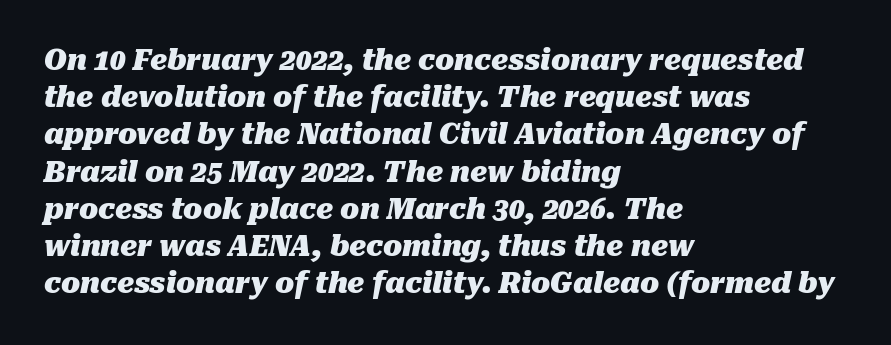
{"italic": "yes", "lean": "right", "slant_degrees": 10, "bold": "yes", "weight": "heavy", "width": "normal", "stroke_contrast": "medium", "x_height": "medium", "monospaced": "no", "underline": "no", "align": "left", "line_spacing": "normal", "line_spacing_ratio": 1.33, "letter_spacing": "normal", "letter_spacing_em": 0.0, "glyph_px": 28}
